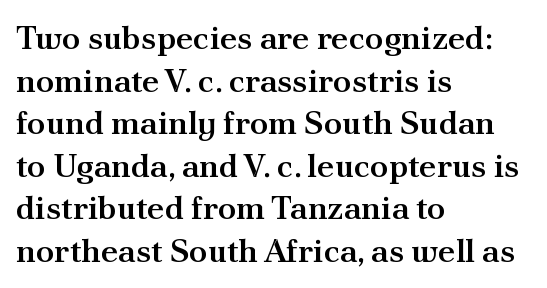
The image shows 33 px semibold serif type, upright; set left-aligned, normal line spacing (1.29x), normal letter spacing, not underlined; medium stroke contrast and a small x-height.
